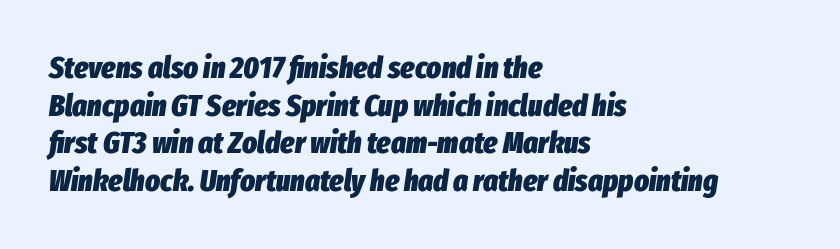
A clean baseline with only descenders dipping below it. The letters are slanted; this is an italic face. Where is the straight margin? On the left. A typesetter would call this proportional, since set widths differ per character. Does extra space separate the letters? No, they use regular spacing.
